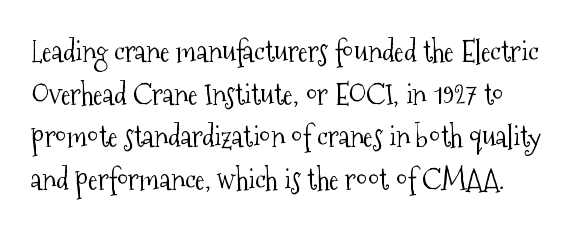
{"serif": "yes", "italic": "no", "bold": "no", "weight": "light", "width": "condensed", "stroke_contrast": "medium", "x_height": "medium", "monospaced": "no", "underline": "no", "line_spacing": "normal", "line_spacing_ratio": 1.47, "letter_spacing": "normal", "letter_spacing_em": 0.0, "glyph_px": 29}
